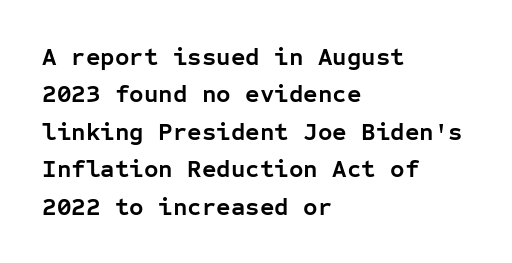
Q: Is the text bold? A: Yes.
Q: Is the text italic (slanted)? A: No, it is upright.
Q: Is the text underlined? A: No.
Q: How is the paragraph aligned? A: Left-aligned.
Q: Is the spacing between letters normal or unusually wide? A: Normal.
Q: Is the spacing between lines tight, normal or loose? A: Normal.
